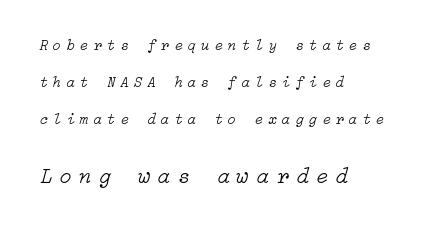
Display-style spreading of the glyphs; the letterfit is very open. Visually the block forms a straight wall on the left and a jagged coastline on the right. Small over large — that's the arrangement of the two blocks here. This is not heavy type; no bold has been used. Each row of text sits above clean, open space.
